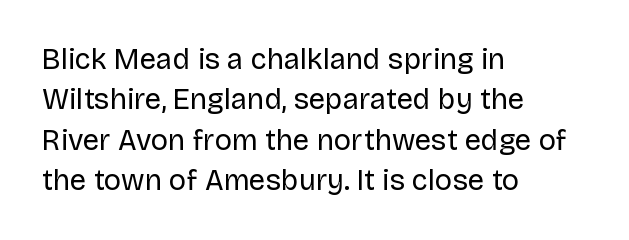
A classic flush-left, rag-right setting is used for this passage. No feet cap the strokes, marking this as sans-serif type. Note the varied advance widths — an 'i' is clearly narrower than an 'm'. Posture: vertical. Nobody drew a line under any word here. The line texture is even and compact thanks to regular tracking.
